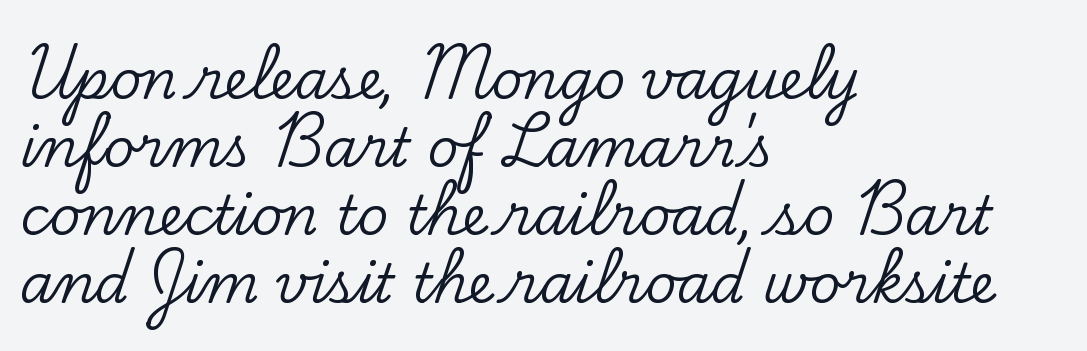
Vertically, the passage feels balanced, rows spaced as you'd expect. You could not count columns in this text — the font is proportionally spaced. Descenders are the only things crossing below the line. Letter spacing: default. The paragraph shown leans on its left margin.
